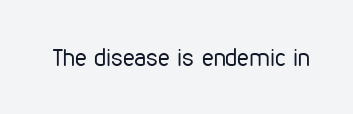
Only glyphs here, with clear space below each row. Notice how the stems are strictly vertical — no italics here. Between one letter and the next there's only the usual sliver of space. Is this a heavy cut? Hardly; it is regular or lighter.
